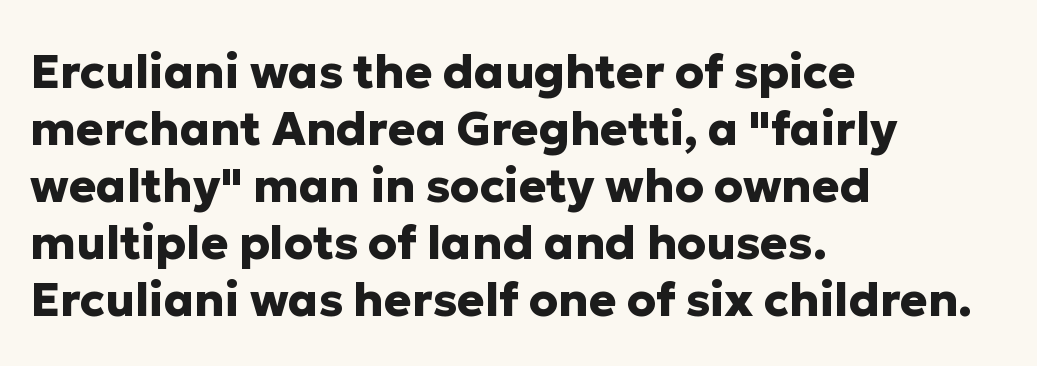
The image shows 46 px heavy sans-serif type, upright; set left-aligned, line spacing 1.24x, normal letter spacing, not underlined; low stroke contrast and a medium x-height.
